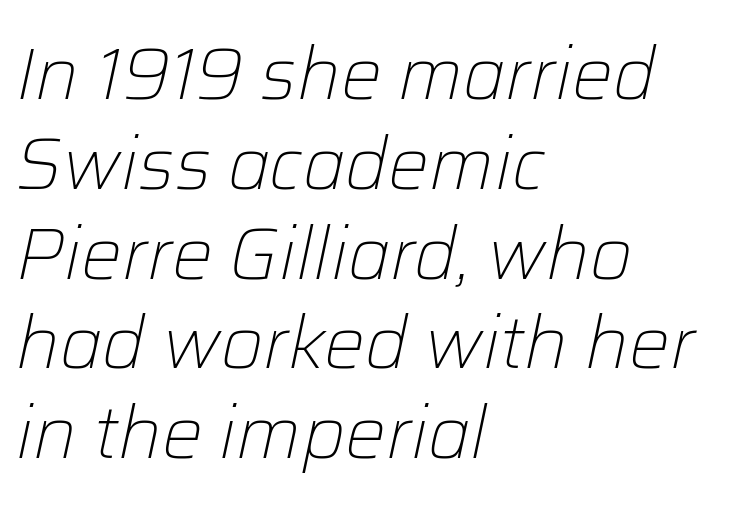
Q: Is the text bold? A: No.
Q: Is the text italic (slanted)? A: Yes, it leans right by about 12 degrees.
Q: Is the text underlined? A: No.
Q: How is the paragraph aligned? A: Left-aligned.
Q: Is the spacing between letters normal or unusually wide? A: Normal.
Q: Width (condensed, normal, or wide)? A: Normal.
Q: Stroke contrast? A: Low.
Q: x-height? A: Medium.
Q: Monospaced? A: No.
